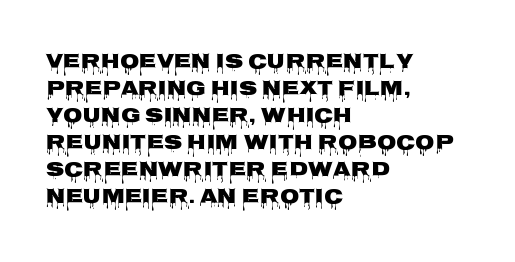
{"italic": "no", "underline": "no", "align": "left", "line_spacing": "normal", "line_spacing_ratio": 1.35, "letter_spacing": "normal", "letter_spacing_em": 0.0, "glyph_px": 20}
